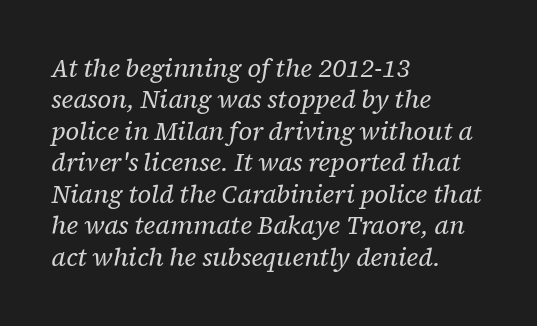
The image shows 25 px text type, italic (leaning right); set left-aligned, normal line spacing (1.26x), normal letter spacing, not underlined.
